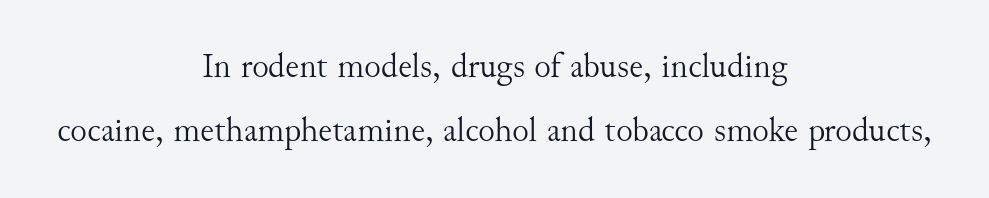
Q: Is the text bold? A: No.
Q: Is the text italic (slanted)? A: No, it is upright.
Q: Is the typeface a serif or a sans-serif typeface? A: Serif.
Q: Is the text underlined? A: No.
Q: How is the paragraph aligned? A: Centered.
Q: Is the spacing between letters normal or unusually wide? A: Normal.
Q: Width (condensed, normal, or wide)? A: Normal.
Q: Stroke contrast? A: Medium.
Q: x-height? A: Small.
Q: Monospaced? A: No.
